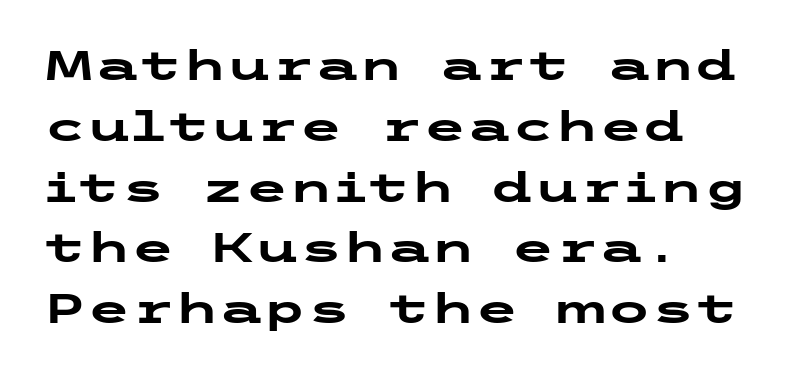
{"serif": "no", "italic": "no", "bold": "yes", "weight": "heavy", "width": "wide", "stroke_contrast": "low", "x_height": "medium", "underline": "no", "align": "left", "line_spacing": "normal", "line_spacing_ratio": 1.52, "letter_spacing": "normal", "letter_spacing_em": 0.0, "glyph_px": 40}
